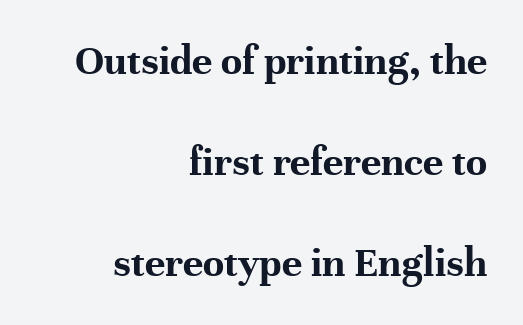
The image shows 43 px bold serif type, upright; set right-aligned, loose line spacing (2.35x), normal letter spacing, not underlined; high stroke contrast and a medium x-height.
